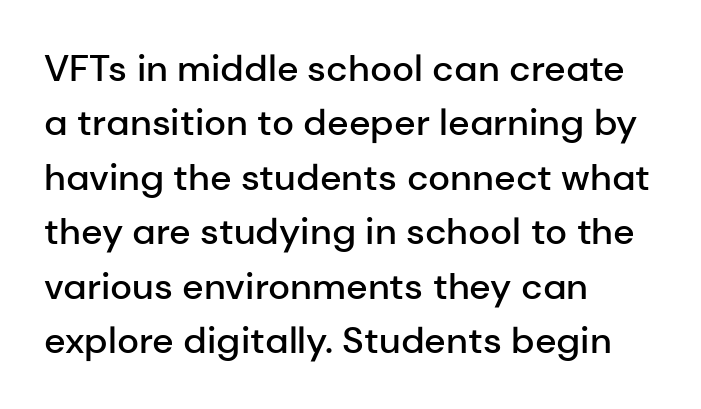
{"serif": "no", "italic": "no", "bold": "semi", "weight": "semibold", "width": "normal", "stroke_contrast": "low", "x_height": "medium", "monospaced": "no", "underline": "no", "align": "left", "line_spacing": "normal", "line_spacing_ratio": 1.47, "letter_spacing": "normal", "letter_spacing_em": 0.0, "glyph_px": 37}
